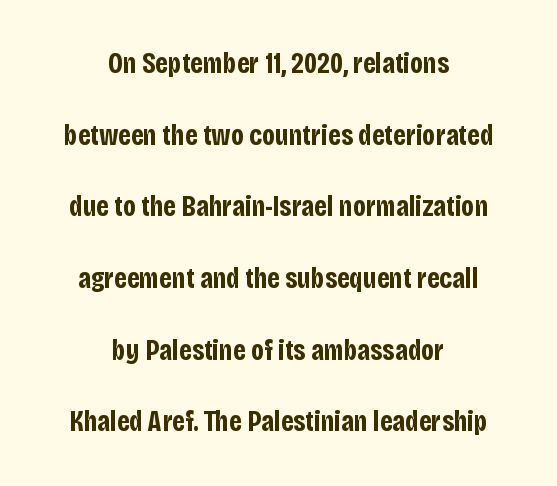
The image shows 29 px bold, condensed sans-serif type, upright; set centered, loose line spacing (2.47x), normal letter spacing, not underlined; low stroke contrast and a large x-height.
